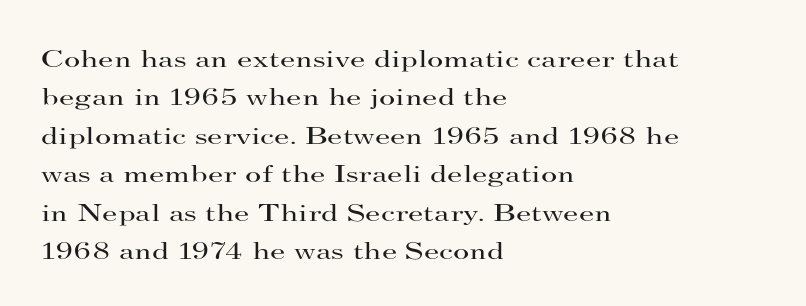
{"italic": "no", "bold": "no", "underline": "no", "align": "left", "line_spacing": "normal", "line_spacing_ratio": 1.54, "letter_spacing": "normal", "letter_spacing_em": 0.0, "glyph_px": 25}
